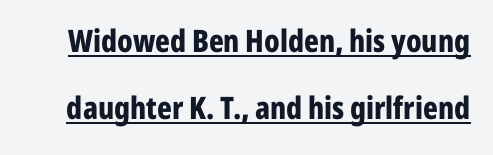
The image shows 31 px bold, condensed sans-serif type, upright; set loose line spacing (2.16x), normal letter spacing, underlined; low stroke contrast and a medium x-height.
